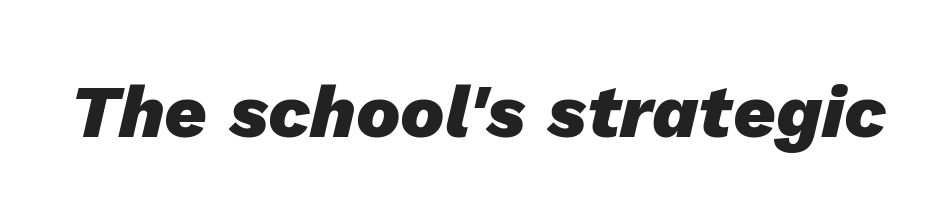
Q: Is the text bold? A: Yes.
Q: Is the text italic (slanted)? A: Yes, it leans right by about 13 degrees.
Q: Is the text underlined? A: No.
Q: Is the spacing between letters normal or unusually wide? A: Normal.
Q: Width (condensed, normal, or wide)? A: Normal.
Q: Stroke contrast? A: Low.
Q: x-height? A: Medium.
Q: Monospaced? A: No.
